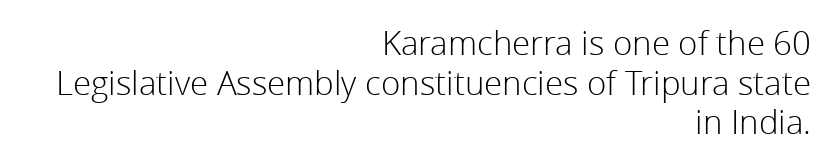
Q: Is the text bold? A: No.
Q: Is the text italic (slanted)? A: No, it is upright.
Q: Is the typeface a serif or a sans-serif typeface? A: Sans-serif.
Q: Is the text underlined? A: No.
Q: How is the paragraph aligned? A: Right-aligned.
Q: Is the spacing between letters normal or unusually wide? A: Normal.
Q: Width (condensed, normal, or wide)? A: Normal.
Q: Stroke contrast? A: Low.
Q: x-height? A: Medium.
Q: Monospaced? A: No.
